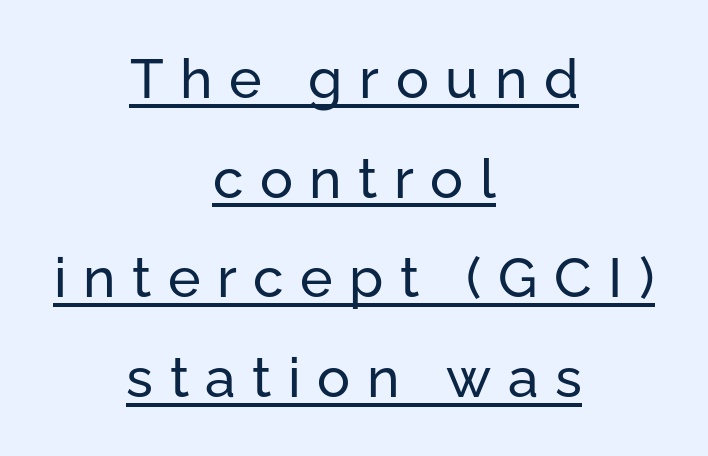
{"serif": "no", "italic": "no", "width": "normal", "stroke_contrast": "low", "x_height": "medium", "monospaced": "no", "underline": "yes", "align": "center", "line_spacing_ratio": 1.81, "letter_spacing": "wide", "letter_spacing_em": 0.3, "glyph_px": 55}
